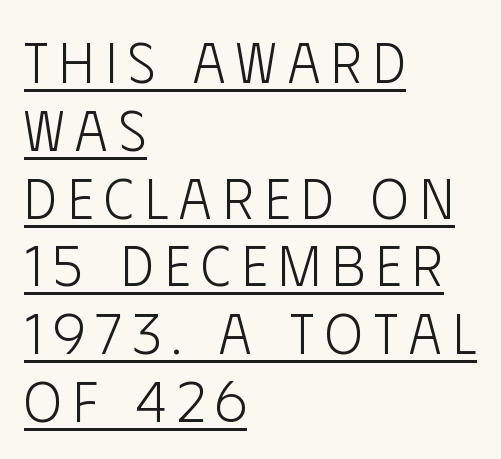
The rendered words wear a rule along their underside. These lines are rendered in a variable-pitch font. The strokes carry an ordinary text weight at most. Posture: straight, roman, zero tilt.
